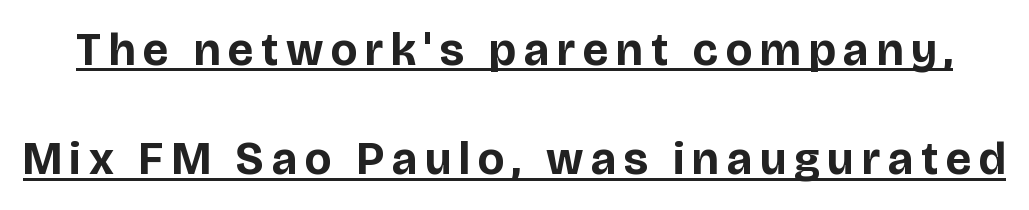
{"serif": "no", "italic": "no", "bold": "yes", "weight": "bold", "width": "normal", "stroke_contrast": "low", "x_height": "large", "monospaced": "no", "underline": "yes", "line_spacing": "loose", "line_spacing_ratio": 2.38, "glyph_px": 46}
